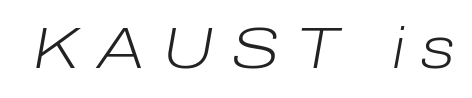
{"italic": "yes", "lean": "right", "slant_degrees": 10, "bold": "no", "weight": "light", "width": "normal", "stroke_contrast": "low", "x_height": "medium", "monospaced": "no", "underline": "no", "letter_spacing": "wide", "letter_spacing_em": 0.28, "glyph_px": 58}
